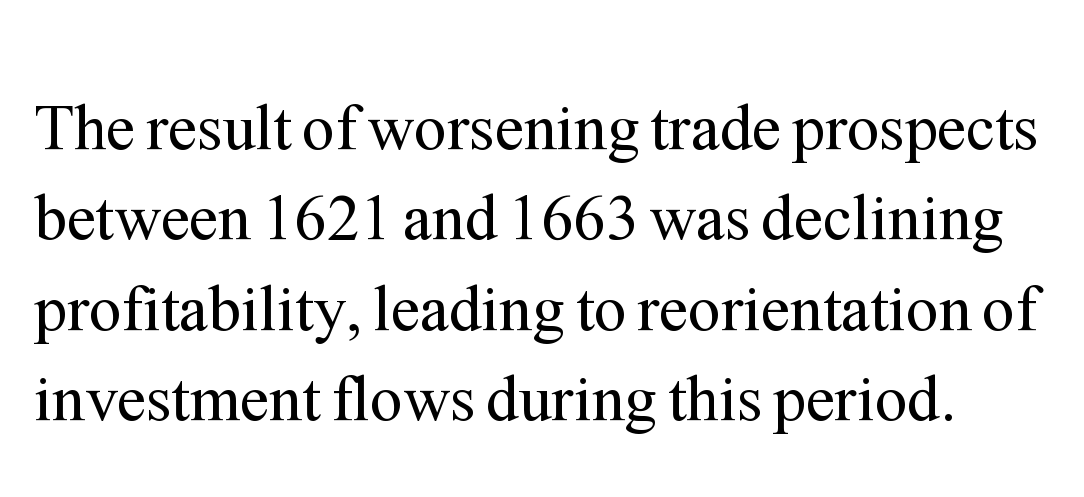
Q: Is the text bold? A: No.
Q: Is the text italic (slanted)? A: No, it is upright.
Q: Is the typeface a serif or a sans-serif typeface? A: Serif.
Q: Is the text underlined? A: No.
Q: Is the spacing between letters normal or unusually wide? A: Normal.
Q: Is the spacing between lines tight, normal or loose? A: Normal.
Q: Width (condensed, normal, or wide)? A: Normal.
Q: Stroke contrast? A: Medium.
Q: x-height? A: Medium.
Q: Monospaced? A: No.
